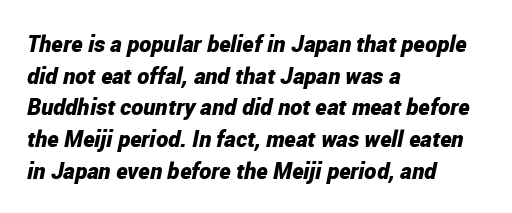
Has an underline been added? It has not. The letters sit at their default tracking, neither squeezed nor spread. Does the leading feel generous? No, just average. Style check: oblique. Is the block centered? No — it sits flush against the left margin. A dark, heavy texture on the line: the type is bold.
